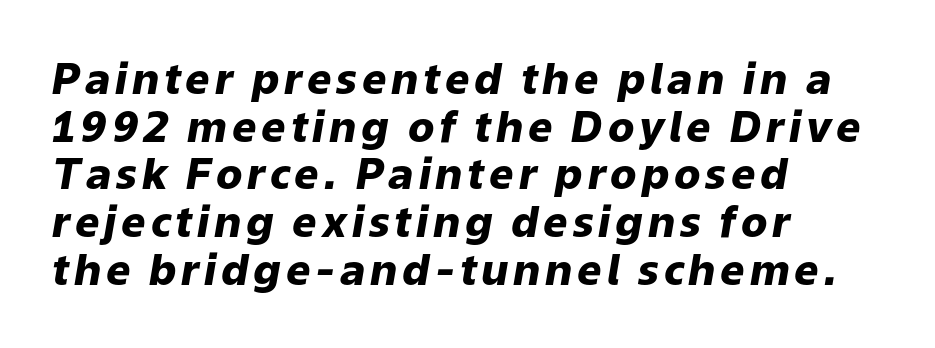
{"italic": "yes", "lean": "right", "slant_degrees": 9, "bold": "yes", "weight": "heavy", "width": "normal", "stroke_contrast": "low", "x_height": "medium", "monospaced": "no", "underline": "no", "align": "left", "line_spacing": "tight", "line_spacing_ratio": 1.11, "glyph_px": 43}
